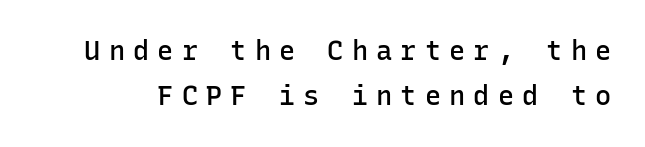
Q: Is the text bold? A: Semi-bold.
Q: Is the text italic (slanted)? A: No, it is upright.
Q: Is the text underlined? A: No.
Q: Is the spacing between letters normal or unusually wide? A: Unusually wide.
Q: Is the spacing between lines tight, normal or loose? A: Normal.
